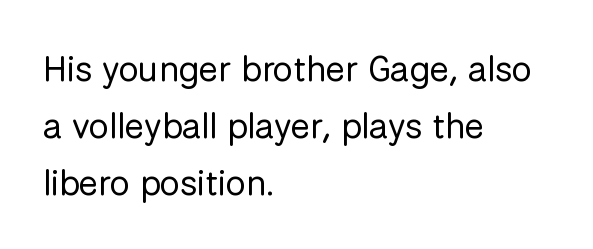
Look at the bottom of the vertical strokes: they stop flat, with no serifs. The passage shown stacks its lines at a standard gap. The compositor pushed each line to the left boundary. Unbolded letterforms with no extra heft. Tracking value appears to be zero — textbook default spacing.
